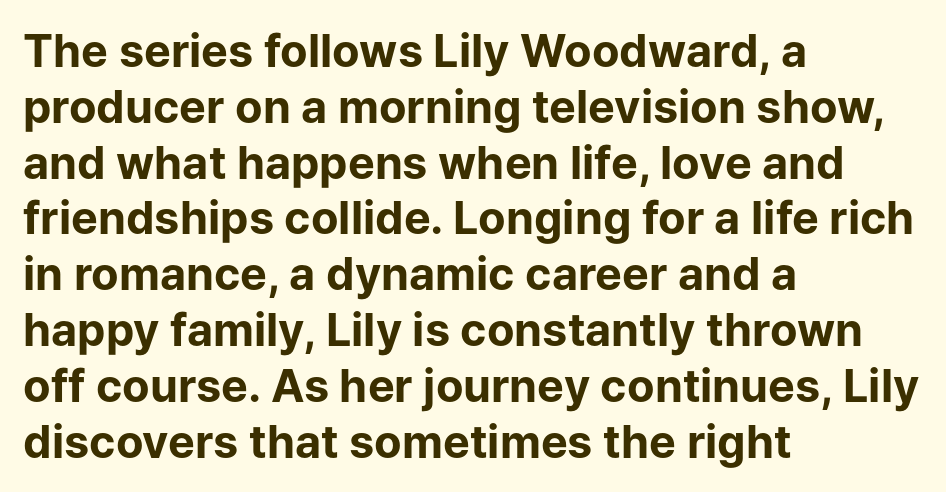
The letters stand straight up with perfectly vertical stems. Looks like regular typesetting: each glyph gets only the width it needs. Nobody drew a line under any word here. Line beginnings align vertically; line endings do not. A dark, heavy texture on the line: the type is bold.
